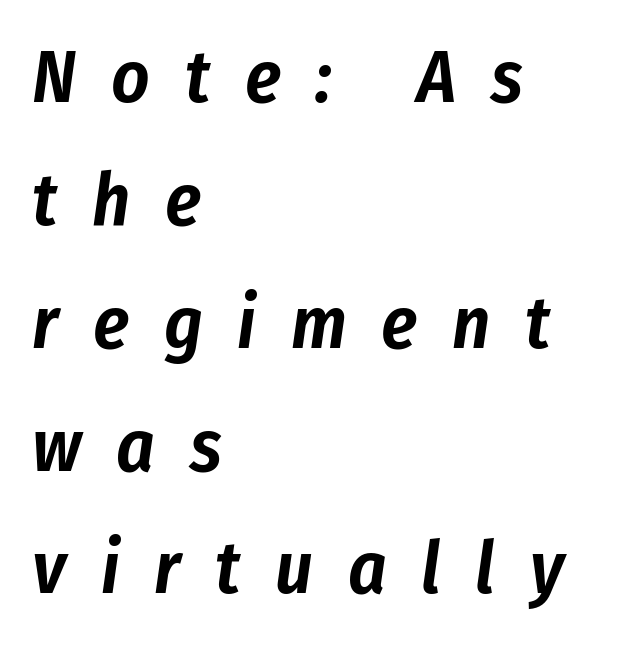
The image shows 74 px condensed type, italic (leaning right); set left-aligned, normal line spacing (1.66x), unusually wide letter spacing (+0.47 em), not underlined; low stroke contrast and a medium x-height.
